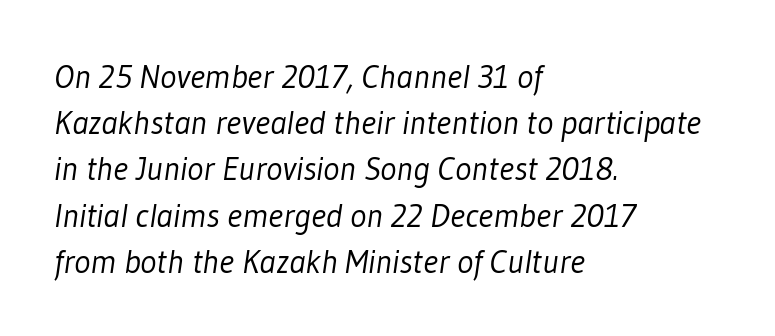
Q: Is the text bold? A: No.
Q: Is the typeface a serif or a sans-serif typeface? A: Sans-serif.
Q: Is the text underlined? A: No.
Q: How is the paragraph aligned? A: Left-aligned.
Q: Is the spacing between letters normal or unusually wide? A: Normal.
Q: Is the spacing between lines tight, normal or loose? A: Normal.
Q: Width (condensed, normal, or wide)? A: Condensed.
Q: Stroke contrast? A: Low.
Q: x-height? A: Medium.
Q: Monospaced? A: No.
